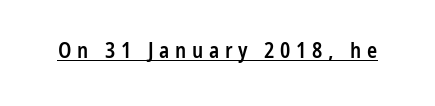
Q: Is the text bold? A: Semi-bold.
Q: Is the text italic (slanted)? A: No, it is upright.
Q: Is the text underlined? A: Yes.
Q: Is the spacing between letters normal or unusually wide? A: Unusually wide.
